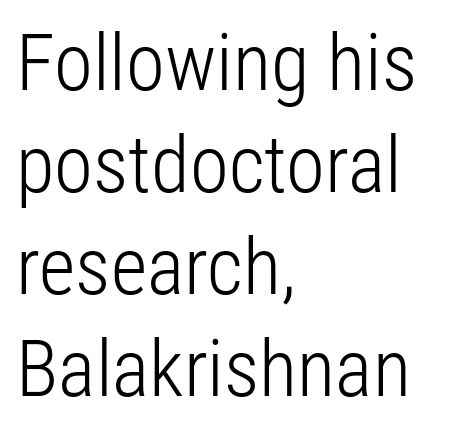
The image shows 79 px light, condensed sans-serif type, upright; set left-aligned, normal line spacing (1.29x), normal letter spacing, not underlined; low stroke contrast and a medium x-height.
